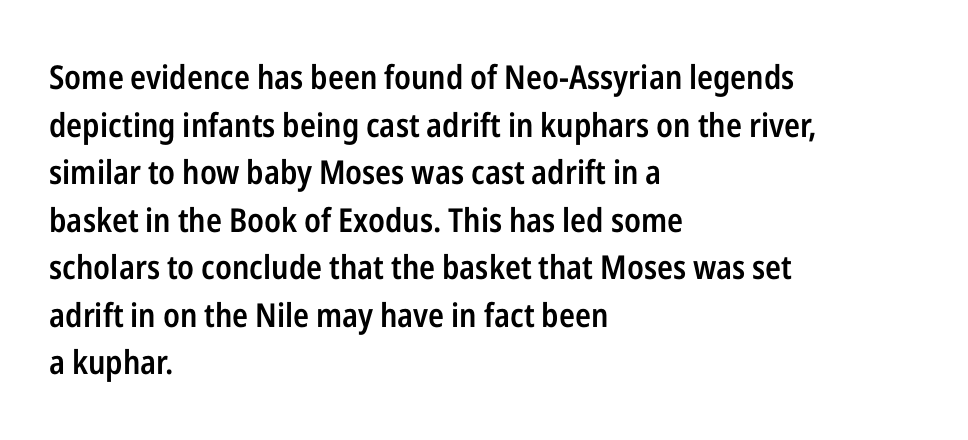
{"serif": "no", "italic": "no", "bold": "semi", "weight": "semibold", "width": "condensed", "stroke_contrast": "low", "x_height": "medium", "monospaced": "no", "underline": "no", "align": "left", "line_spacing": "normal", "line_spacing_ratio": 1.44, "letter_spacing": "normal", "letter_spacing_em": 0.0, "glyph_px": 33}
